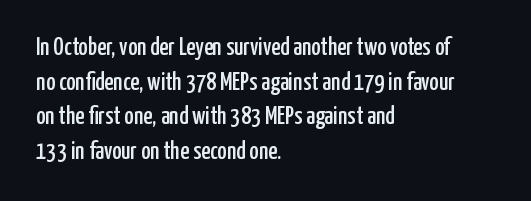
The image shows 25 px text type, upright; set left-aligned, normal line spacing (1.39x), normal letter spacing, not underlined.
